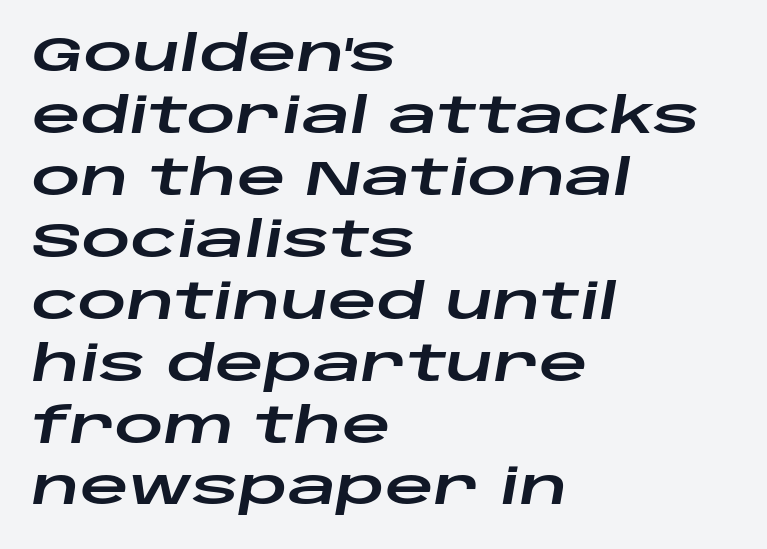
The image shows 48 px wide type, italic (leaning right); set left-aligned, normal line spacing (1.29x), normal letter spacing, not underlined; low stroke contrast and a large x-height.
